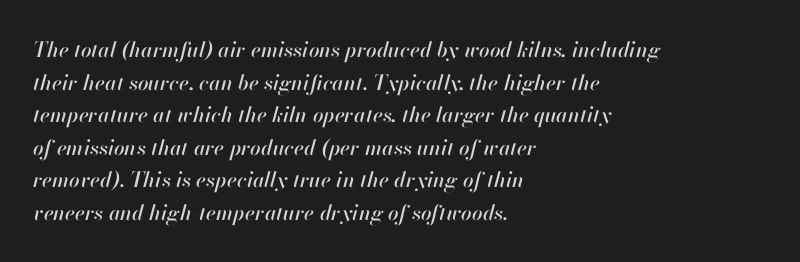
The rag falls on the right side of this text block. Glance below the letters and you will spot only blank space. The gaps between neighbouring characters are ordinary and unremarkable. This sample keeps an unexceptional amount of space between lines. Is the type slanted? Yes — the strokes lean at a clear angle.
